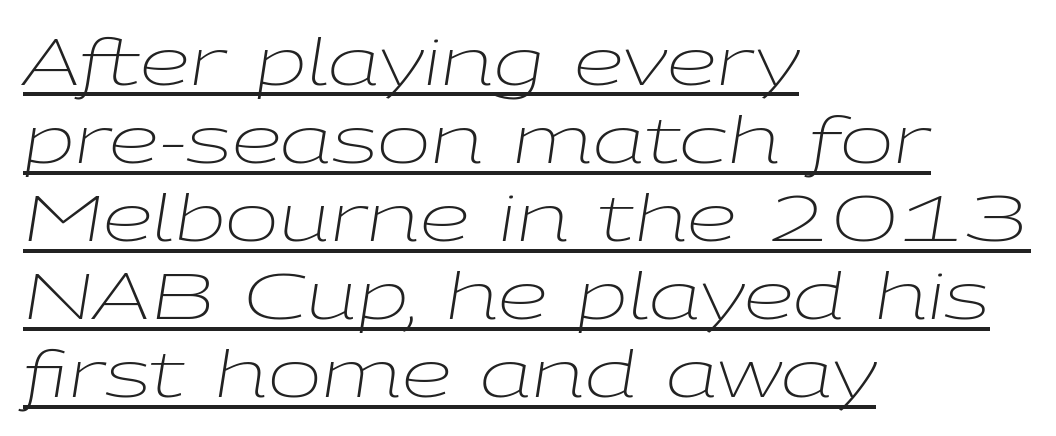
Q: Is the text bold? A: No.
Q: Is the text italic (slanted)? A: Yes, it leans right by about 9 degrees.
Q: Is the text underlined? A: Yes.
Q: How is the paragraph aligned? A: Left-aligned.
Q: Is the spacing between letters normal or unusually wide? A: Normal.
Q: Width (condensed, normal, or wide)? A: Wide.
Q: Stroke contrast? A: Low.
Q: x-height? A: Medium.
Q: Monospaced? A: No.
